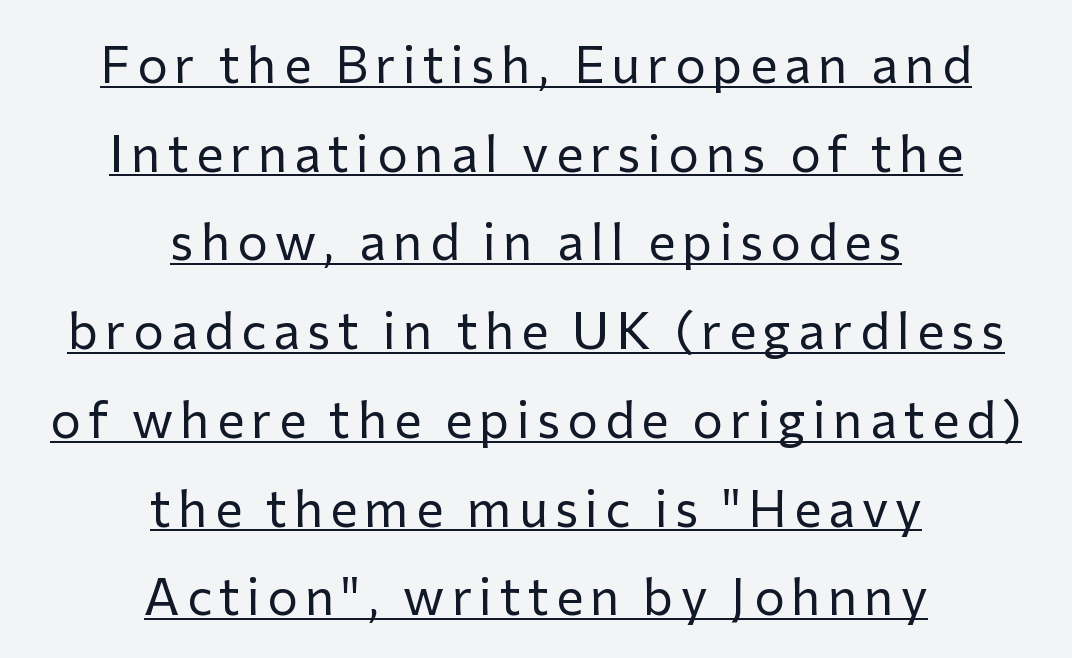
The image shows 51 px regular-weight sans-serif type, upright; set centered, line spacing 1.74x, underlined; low stroke contrast and a medium x-height.
